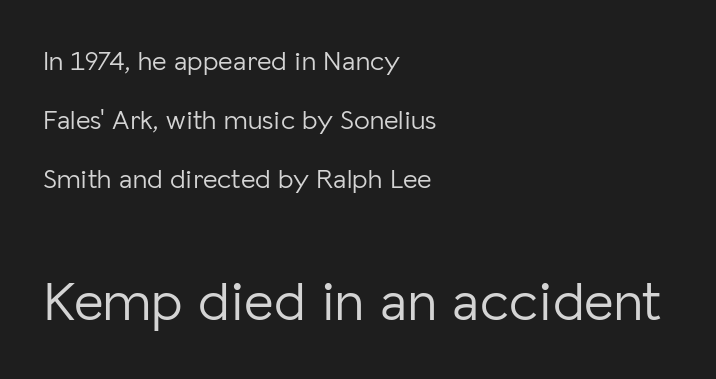
Style check: upright. Here the glyphs are tracked normally, forming tight word shapes. This rendering uses left alignment, leaving the right contour irregular. The rendering uses natural spacing where letterforms have individual widths.
